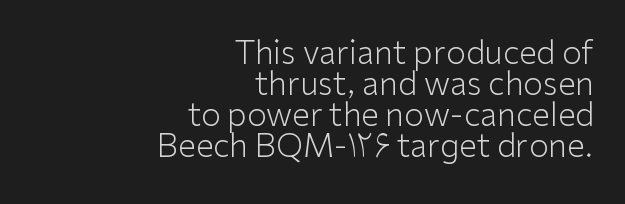
Reading down the block, your eye finds every line finishing at a fixed right position. Quick note: underline off. Interline gaps are noticeably narrow in this sample. No heavy texture on the line: the type isn't bold.
